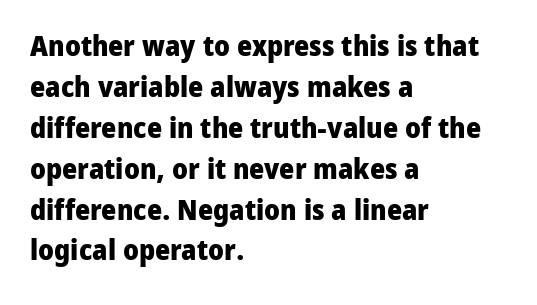
Each letter keeps its own natural width here, so spacing adapts to shape. Bare-footed words on every line. The rendering keeps characters at their native spacing. Is the block centered? No — it sits flush against the left margin.
